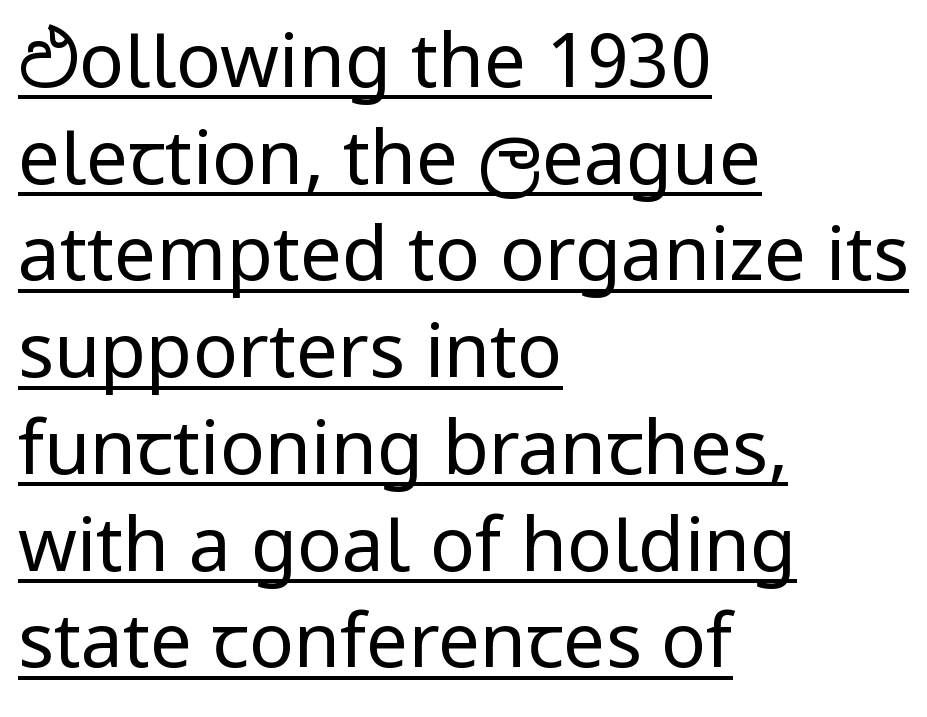
{"serif": "no", "italic": "no", "bold": "no", "weight": "regular", "width": "normal", "stroke_contrast": "low", "x_height": "medium", "monospaced": "no", "underline": "yes", "align": "left", "line_spacing": "normal", "line_spacing_ratio": 1.29, "letter_spacing": "normal", "letter_spacing_em": 0.0, "glyph_px": 75}
